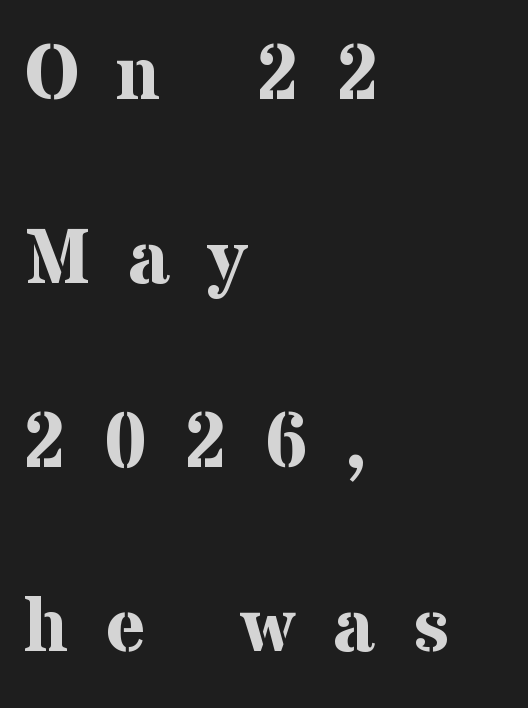
{"serif": "yes", "italic": "no", "bold": "yes", "weight": "bold", "width": "normal", "stroke_contrast": "medium", "x_height": "medium", "monospaced": "no", "underline": "no", "align": "left", "line_spacing": "loose", "line_spacing_ratio": 2.39, "letter_spacing": "wide", "letter_spacing_em": 0.48, "glyph_px": 77}
